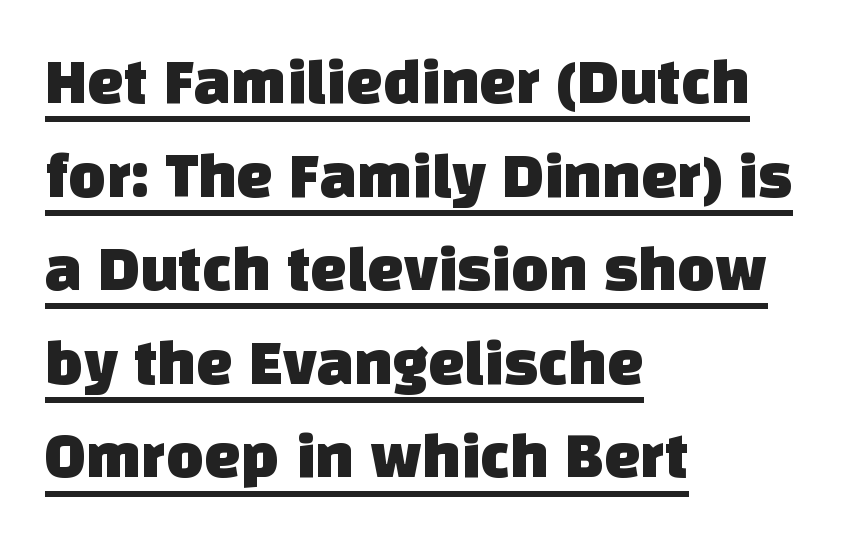
{"serif": "no", "width": "normal", "stroke_contrast": "low", "x_height": "large", "monospaced": "no", "underline": "yes", "align": "left", "line_spacing": "normal", "line_spacing_ratio": 1.44, "letter_spacing": "normal", "letter_spacing_em": 0.0, "glyph_px": 65}
